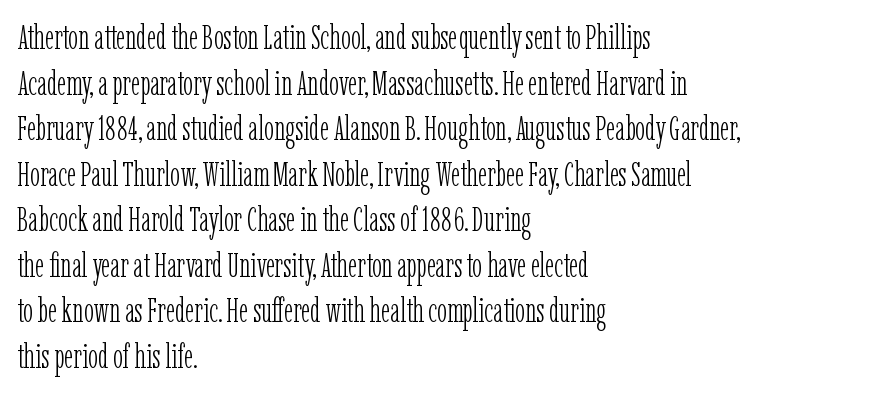
The image shows 33 px light, condensed serif type, upright; set left-aligned, normal line spacing (1.38x), normal letter spacing, not underlined; low stroke contrast and a medium x-height.
